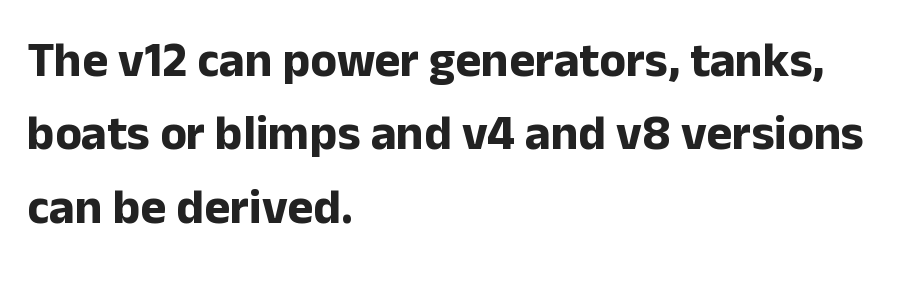
The image shows 49 px bold sans-serif type, upright; set left-aligned, normal line spacing (1.5x), normal letter spacing, not underlined; low stroke contrast and a medium x-height.
